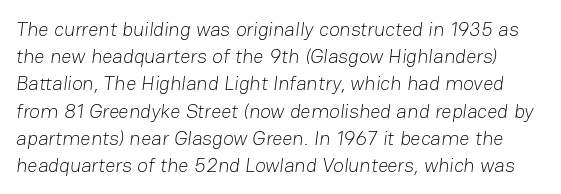
Q: Is the text bold? A: No.
Q: Is the text underlined? A: No.
Q: Is the spacing between letters normal or unusually wide? A: Normal.
Q: Is the spacing between lines tight, normal or loose? A: Normal.
